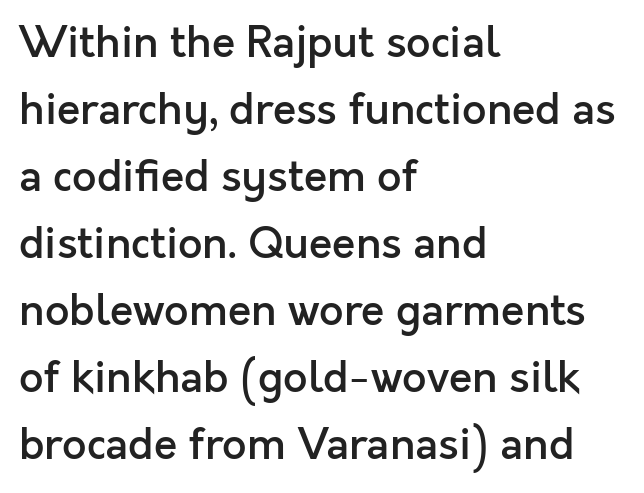
The image shows 43 px semibold sans-serif type, upright; set left-aligned, normal line spacing (1.56x), normal letter spacing, not underlined; a medium x-height.
